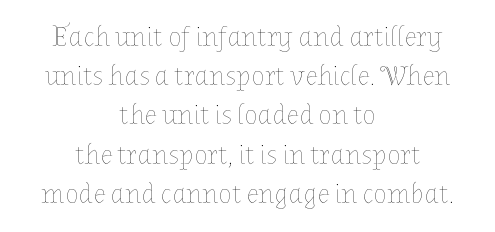
Q: Is the text bold? A: No.
Q: Is the text italic (slanted)? A: No, it is upright.
Q: Is the text underlined? A: No.
Q: How is the paragraph aligned? A: Centered.
Q: Is the spacing between letters normal or unusually wide? A: Normal.
Q: Is the spacing between lines tight, normal or loose? A: Normal.
Q: Width (condensed, normal, or wide)? A: Normal.
Q: Stroke contrast? A: Low.
Q: x-height? A: Medium.
Q: Monospaced? A: No.
